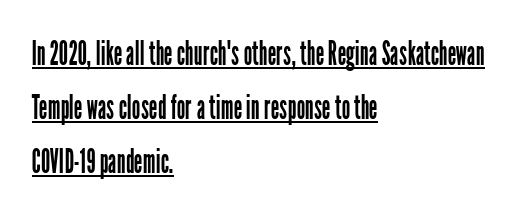
Style check: upright. A typographer would call this underscored text. These lines are rendered in a variable-pitch font. The rag falls on the right side of this text block. No chunkiness to these letters — they're not bold. The space between consecutive lines is moderate.
